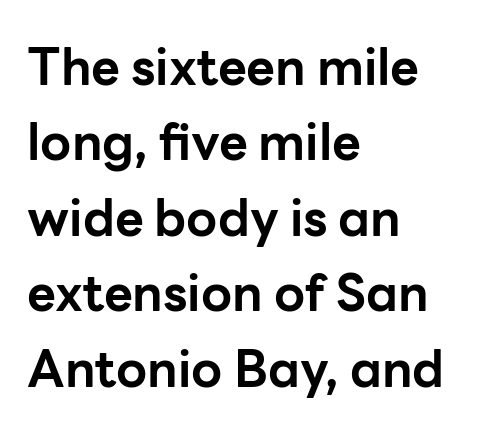
The image shows 50 px bold sans-serif type, upright; set left-aligned, normal line spacing (1.51x), normal letter spacing, not underlined; low stroke contrast and a medium x-height.
